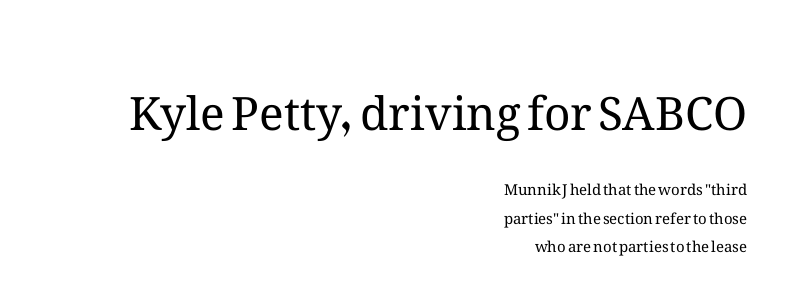
These lines stack with their right ends in a neat column. The tracking reads as untouched default to a designer's eye. The letters in the upper block stand taller than those in the block below. Nothing heavy about these letters — not bold at all. A bare baseline throughout the passage. Proportional: the letters do not fall into vertical columns.
